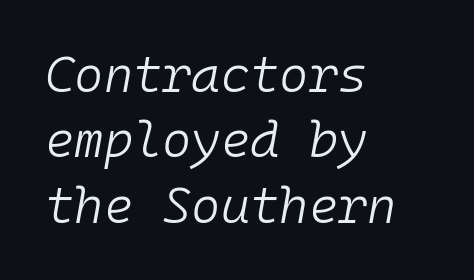
{"italic": "yes", "lean": "right", "slant_degrees": 10, "bold": "no", "weight": "light", "width": "normal", "stroke_contrast": "low", "x_height": "medium", "monospaced": "yes", "underline": "no", "align": "left", "line_spacing": "normal", "line_spacing_ratio": 1.31, "letter_spacing": "normal", "letter_spacing_em": 0.0, "glyph_px": 50}
